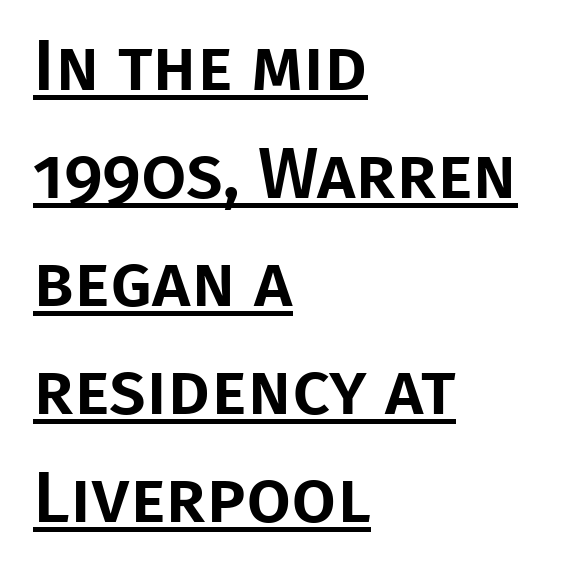
Q: Is the text italic (slanted)? A: No, it is upright.
Q: Is the typeface a serif or a sans-serif typeface? A: Sans-serif.
Q: Is the text underlined? A: Yes.
Q: How is the paragraph aligned? A: Left-aligned.
Q: Is the spacing between letters normal or unusually wide? A: Normal.
Q: Is the spacing between lines tight, normal or loose? A: Normal.
Q: Width (condensed, normal, or wide)? A: Normal.
Q: Stroke contrast? A: Low.
Q: x-height? A: Large.
Q: Monospaced? A: No.
